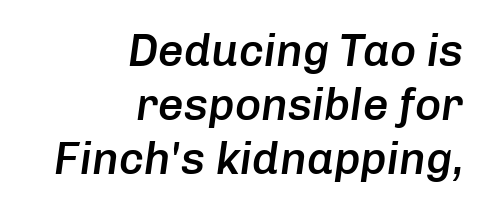
Q: Is the text bold? A: Semi-bold.
Q: Is the text italic (slanted)? A: Yes, it leans right by about 8 degrees.
Q: Is the text underlined? A: No.
Q: How is the paragraph aligned? A: Right-aligned.
Q: Is the spacing between letters normal or unusually wide? A: Normal.
Q: Width (condensed, normal, or wide)? A: Normal.
Q: Stroke contrast? A: Low.
Q: x-height? A: Medium.
Q: Monospaced? A: No.
